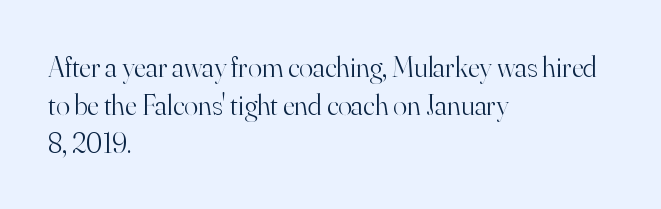
The image shows 29 px light serif type, upright; set left-aligned, normal line spacing (1.31x), normal letter spacing, not underlined; high stroke contrast and a small x-height.
